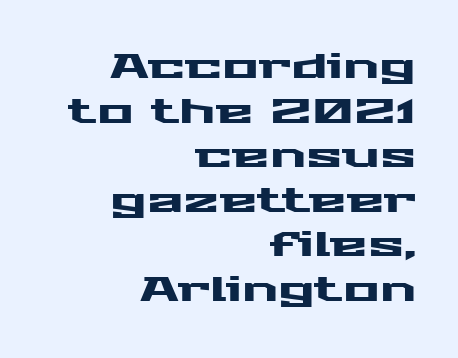
The image shows 34 px wide sans-serif type, upright; set right-aligned, normal line spacing (1.31x), normal letter spacing, not underlined; medium stroke contrast and a medium x-height.
